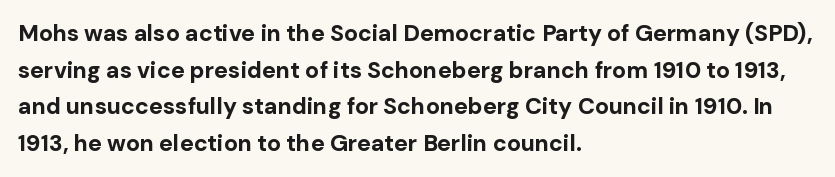
Q: Is the text bold? A: Yes.
Q: Is the text italic (slanted)? A: No, it is upright.
Q: Is the text underlined? A: No.
Q: How is the paragraph aligned? A: Left-aligned.
Q: Is the spacing between letters normal or unusually wide? A: Normal.
Q: Is the spacing between lines tight, normal or loose? A: Normal.
